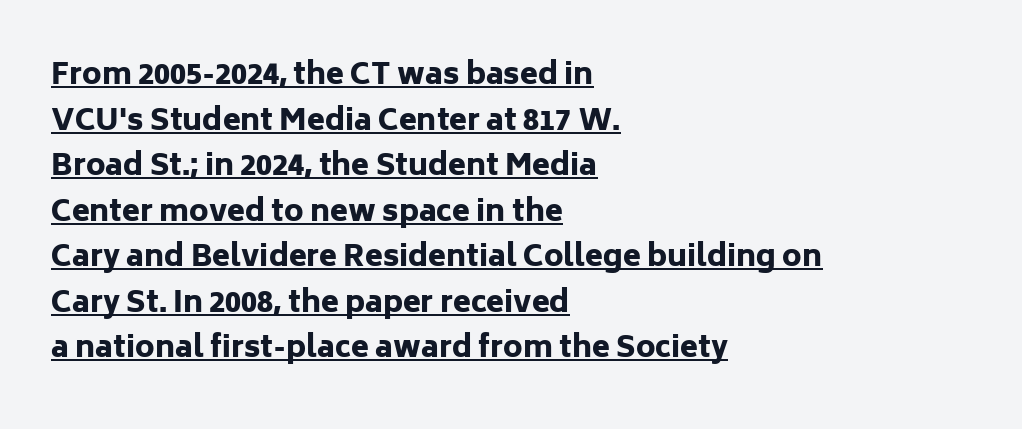
Whoever set this chose a conventional vertical rhythm. Typeset ragged right — the left edge is the straight one. Are there feet on the stems? There aren't — it's a sans. Underline: present. The type sits square on the baseline with zero lean. Weight check: bold — yes, fully.
